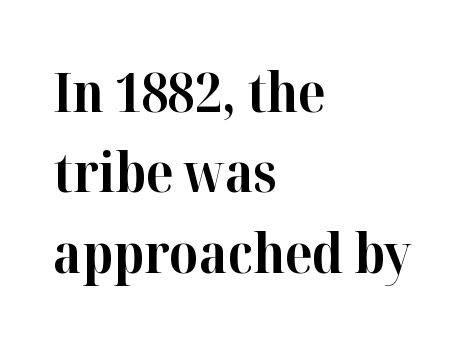
{"serif": "yes", "italic": "no", "bold": "yes", "weight": "bold", "width": "normal", "stroke_contrast": "high", "x_height": "medium", "monospaced": "no", "underline": "no", "align": "left", "line_spacing": "normal", "line_spacing_ratio": 1.46, "letter_spacing": "normal", "letter_spacing_em": 0.0, "glyph_px": 55}
